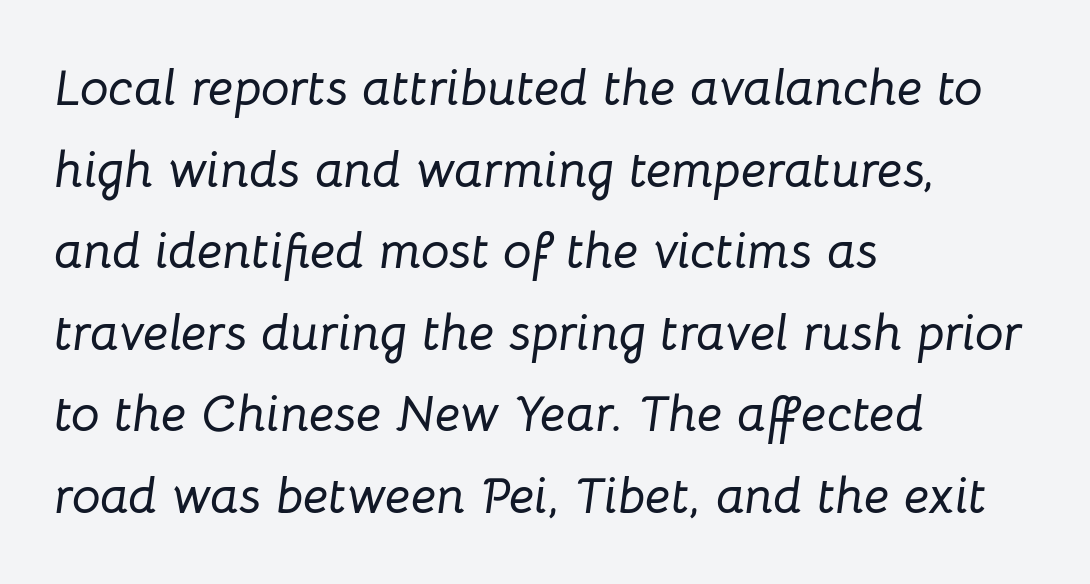
Check the space under the baseline: it is left empty. These lines stack with their left ends in a neat column. When letters slant like this, we call the style italic. Interline gaps are of average width in this sample. Do the characters align in a grid? No, the font is proportional. The face used here is rendered with its standard letterfit.
